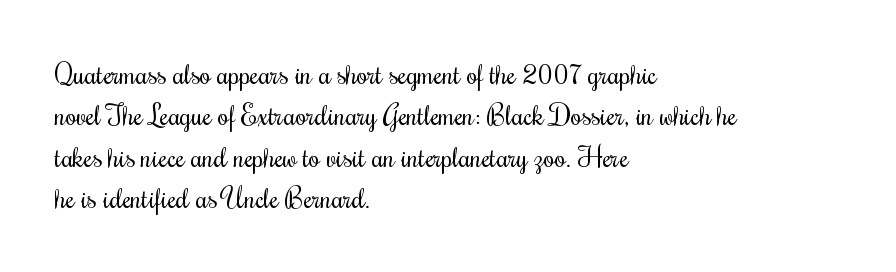
Q: Is the text bold? A: No.
Q: Is the text italic (slanted)? A: Yes.
Q: Is the text underlined? A: No.
Q: How is the paragraph aligned? A: Left-aligned.
Q: Is the spacing between letters normal or unusually wide? A: Normal.
Q: Is the spacing between lines tight, normal or loose? A: Normal.
Q: Width (condensed, normal, or wide)? A: Condensed.
Q: Stroke contrast? A: Medium.
Q: x-height? A: Small.
Q: Monospaced? A: No.
